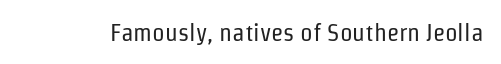
{"italic": "no", "bold": "no", "underline": "no", "letter_spacing": "normal", "letter_spacing_em": 0.0, "glyph_px": 25}
